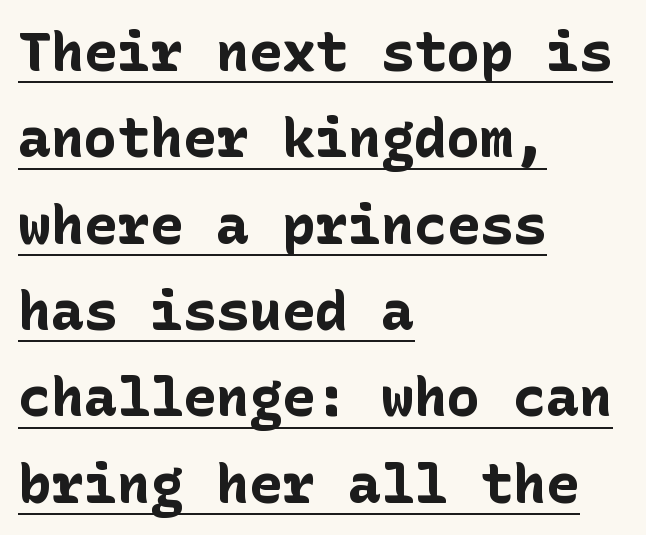
The type sits square on the baseline with zero lean. Heavy-handed strokes throughout: this text is bold. Decoration check: the copy is underlined. This block has exactly the height ordinary leading produces. Layout note: lines flush left.
